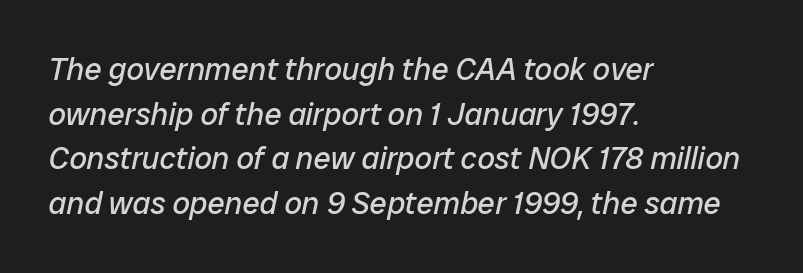
An italicized treatment has been applied to the whole sample. Evenly set lines give the paragraph a standard silhouette. Where is the straight margin? On the left. Each row of text sits above clean, open space. Weight: regular or lighter. These lines keep a tight, regular rhythm from letter to letter.
